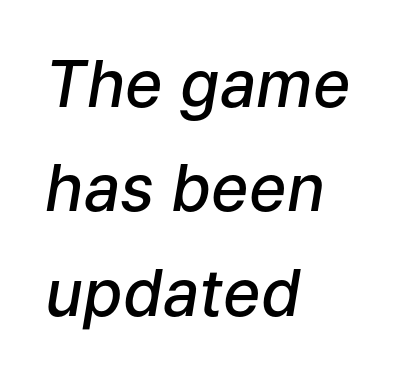
Which margin do the lines hug? The left one — the right edge is uneven. The type is set solid horizontally, with unmodified tracking. Only glyphs here, with clear space below each row. Stems and bowls a touch heavier than normal — semibold. Successive baselines arrive at the customary interval. Slanted lettering throughout.
